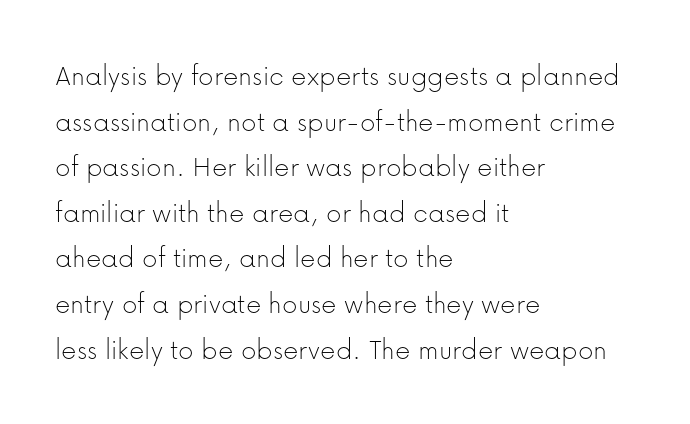
Q: Is the text bold? A: No.
Q: Is the text italic (slanted)? A: No, it is upright.
Q: Is the typeface a serif or a sans-serif typeface? A: Sans-serif.
Q: Is the text underlined? A: No.
Q: How is the paragraph aligned? A: Left-aligned.
Q: Is the spacing between letters normal or unusually wide? A: Normal.
Q: Is the spacing between lines tight, normal or loose? A: Normal.
Q: Width (condensed, normal, or wide)? A: Normal.
Q: Stroke contrast? A: Low.
Q: x-height? A: Medium.
Q: Monospaced? A: No.
